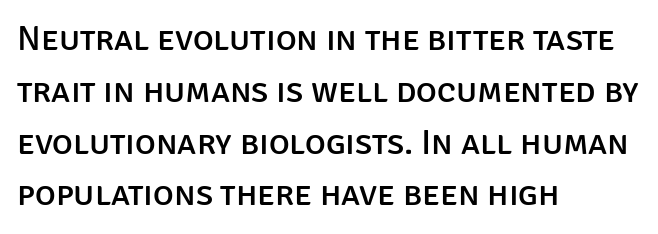
{"serif": "no", "italic": "no", "width": "normal", "stroke_contrast": "low", "x_height": "large", "monospaced": "no", "underline": "no", "align": "left", "line_spacing": "normal", "line_spacing_ratio": 1.48, "letter_spacing": "normal", "letter_spacing_em": 0.0, "glyph_px": 35}
